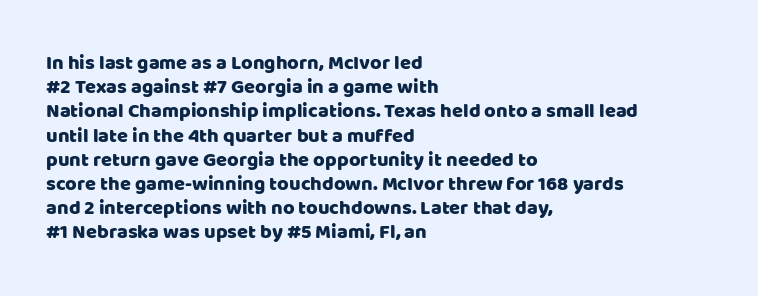
If you drew a line through each stem, it would be perfectly vertical. The line texture is even and compact thanks to regular tracking. Which margin do the lines hug? The left one — the right edge is uneven. Letters rest on an invisible, unmarked baseline.
